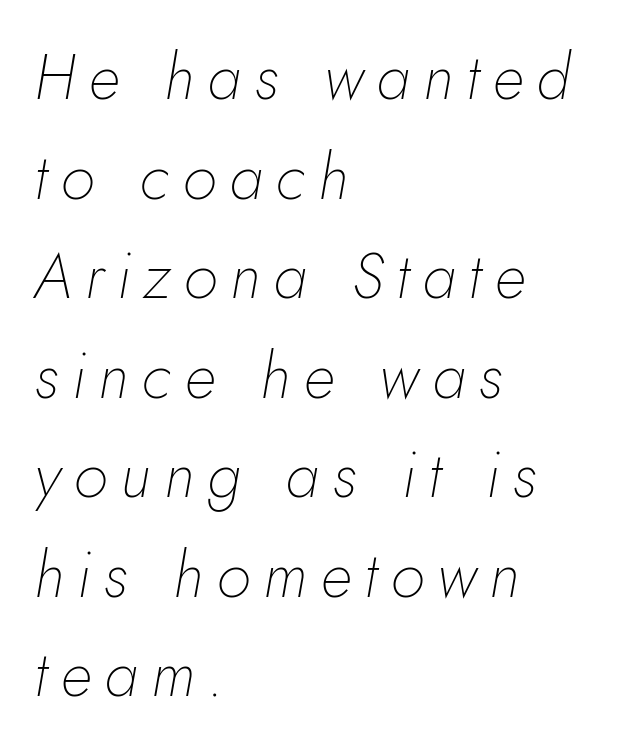
Compared with a typical body face, this is equally light or lighter still. You can tell it's italic because the verticals aren't actually vertical. Here the designer chose a conventional face with non-uniform glyph widths. Quick note: underline off. Regular leading. Every row of glyphs begins at an identical x-position on the left.
